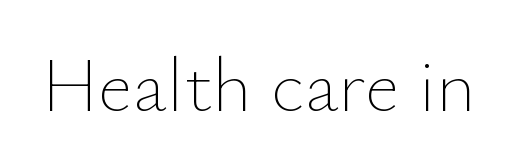
Beneath every word, the page is bare. Students, note that the glyphs here touch the page at normal intervals. Bold? No — there's no thickening of the strokes. A roman cut, with each character standing at attention.
